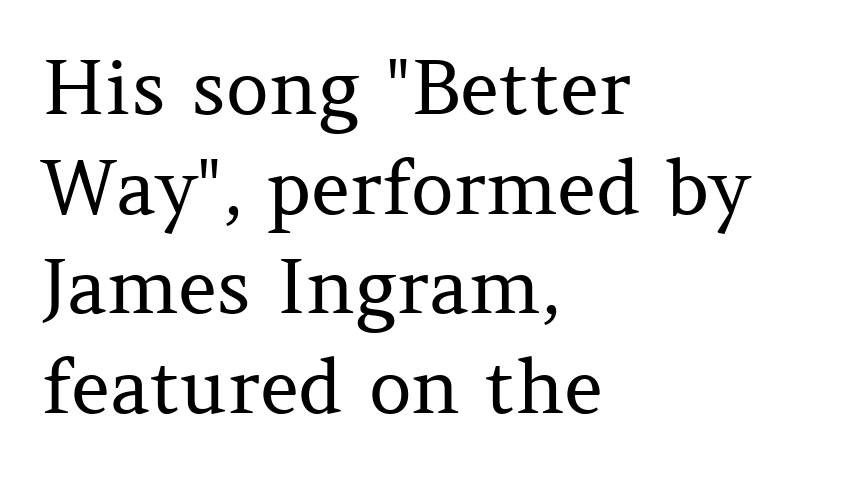
{"serif": "yes", "italic": "no", "bold": "no", "weight": "regular", "width": "normal", "stroke_contrast": "medium", "x_height": "medium", "monospaced": "no", "underline": "no", "align": "left", "line_spacing": "normal", "line_spacing_ratio": 1.33, "letter_spacing": "normal", "letter_spacing_em": 0.0, "glyph_px": 75}
